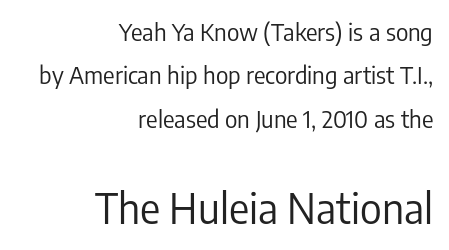
Q: Is the text bold? A: No.
Q: Is the text italic (slanted)? A: No, it is upright.
Q: Is the typeface a serif or a sans-serif typeface? A: Sans-serif.
Q: Is the text underlined? A: No.
Q: How is the paragraph aligned? A: Right-aligned.
Q: Is the spacing between letters normal or unusually wide? A: Normal.
Q: Which block of text is set in a larger size, the first (top) or the second (bottom)? A: The second (bottom) one.
Q: Width (condensed, normal, or wide)? A: Condensed.
Q: Stroke contrast? A: Low.
Q: x-height? A: Medium.
Q: Monospaced? A: No.
